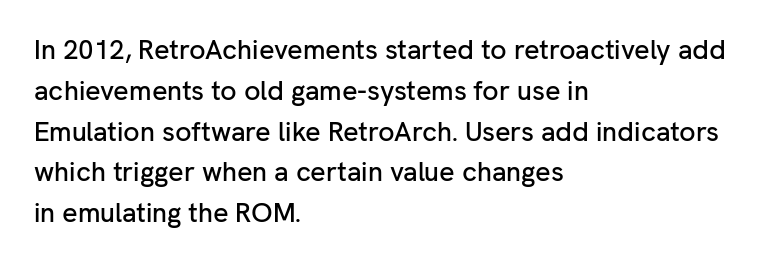
The typography opts for an upright posture over an oblique one. Descenders hang freely into open space. The rag falls on the right side of this text block. No extra tracking has been applied to these lines. Does the leading feel generous? No, just average.
